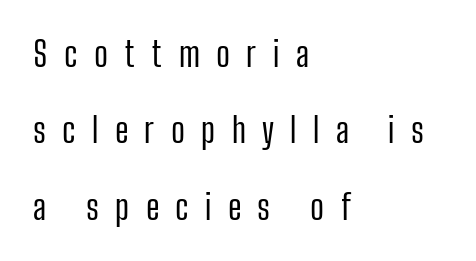
The image shows 34 px regular-weight, condensed sans-serif type, upright; set left-aligned, loose line spacing (2.25x), unusually wide letter spacing (+0.48 em), not underlined; low stroke contrast and a medium x-height.
